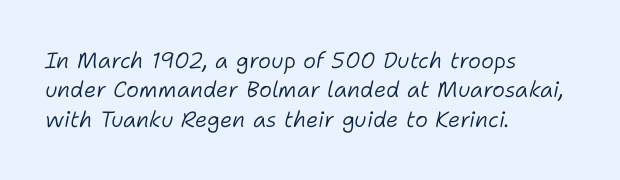
Q: Is the text bold? A: No.
Q: Is the text italic (slanted)? A: Yes, it leans right by about 11 degrees.
Q: Is the text underlined? A: No.
Q: How is the paragraph aligned? A: Left-aligned.
Q: Is the spacing between letters normal or unusually wide? A: Normal.
Q: Is the spacing between lines tight, normal or loose? A: Normal.
